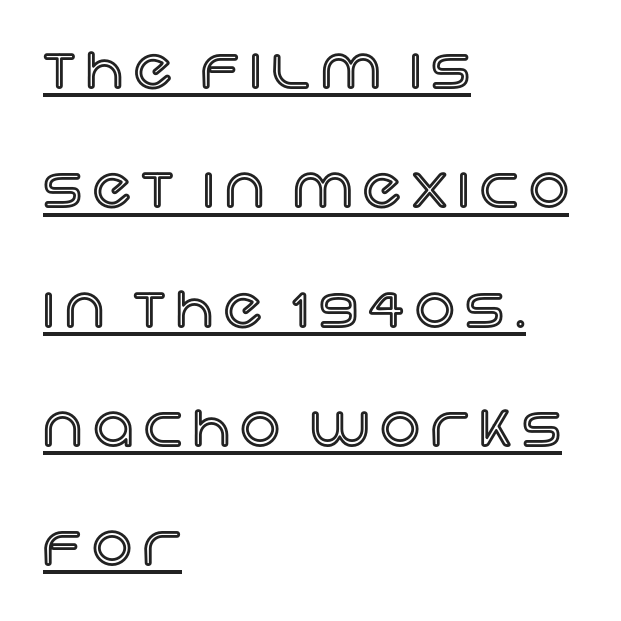
Q: Is the text italic (slanted)? A: No, it is upright.
Q: Is the text underlined? A: Yes.
Q: How is the paragraph aligned? A: Left-aligned.
Q: Is the spacing between lines tight, normal or loose? A: Loose.
Q: Width (condensed, normal, or wide)? A: Normal.
Q: x-height? A: Large.
Q: Monospaced? A: No.
